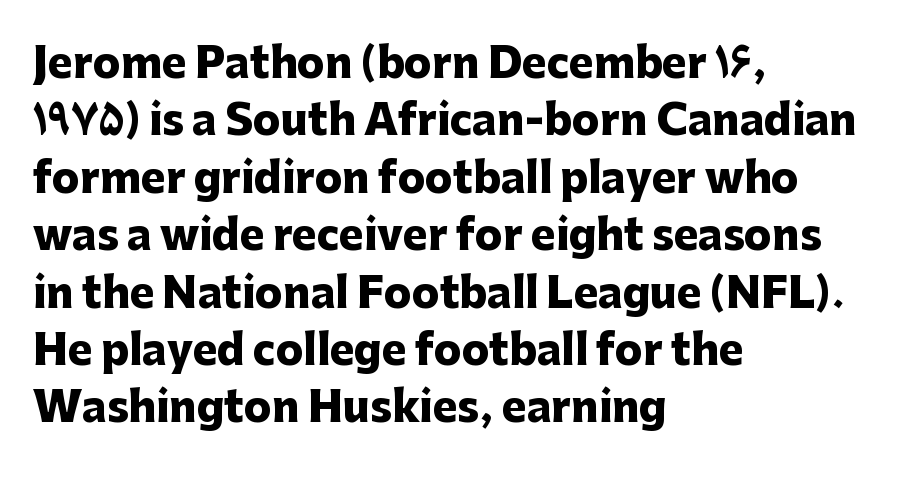
{"serif": "no", "italic": "no", "bold": "yes", "weight": "heavy", "width": "normal", "stroke_contrast": "low", "x_height": "medium", "monospaced": "no", "underline": "no", "align": "left", "line_spacing": "normal", "line_spacing_ratio": 1.4, "letter_spacing": "normal", "letter_spacing_em": 0.0, "glyph_px": 41}
